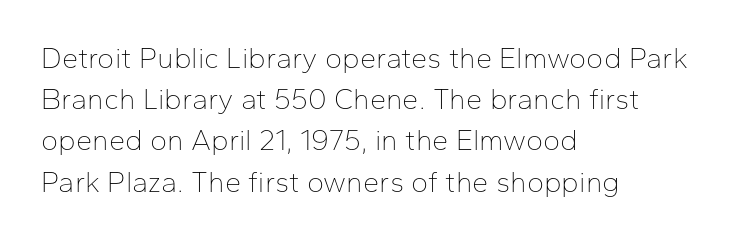
Q: Is the text bold? A: No.
Q: Is the text italic (slanted)? A: No, it is upright.
Q: Is the typeface a serif or a sans-serif typeface? A: Sans-serif.
Q: Is the text underlined? A: No.
Q: How is the paragraph aligned? A: Left-aligned.
Q: Is the spacing between letters normal or unusually wide? A: Normal.
Q: Is the spacing between lines tight, normal or loose? A: Normal.
Q: Width (condensed, normal, or wide)? A: Normal.
Q: Stroke contrast? A: Low.
Q: x-height? A: Medium.
Q: Monospaced? A: No.
